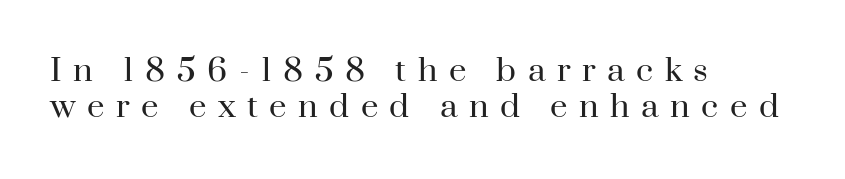
The typography opts for an upright posture over an oblique one. Regarding serifs, this sample has them. Summary of weight: not heavy and not bold. In terms of letterspacing, this is a distinctly airy, spread setting.
